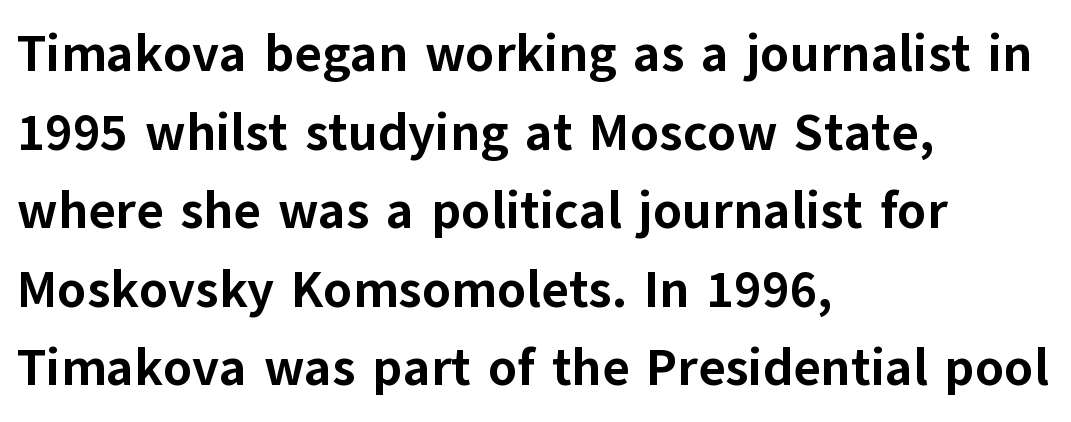
The image shows 52 px bold sans-serif type, upright; set left-aligned, normal line spacing (1.51x), normal letter spacing, not underlined; low stroke contrast and a medium x-height.
